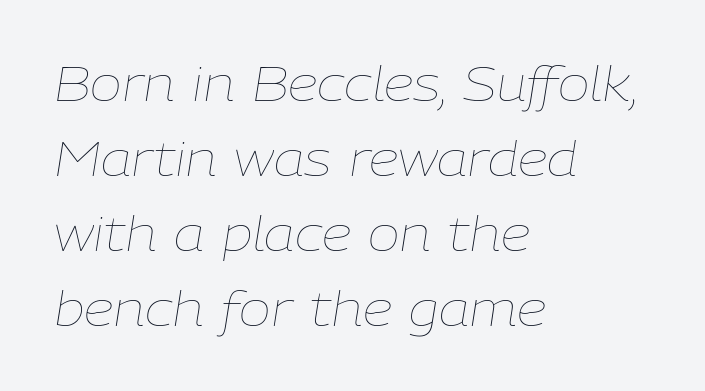
Here the designer chose a conventional face with non-uniform glyph widths. Only glyphs here, with clear space below each row. No heavy texture on the line: the type isn't bold. The rendering anchors every line to the left-hand side. This is oblique type, the kind used for emphasis or titles.
